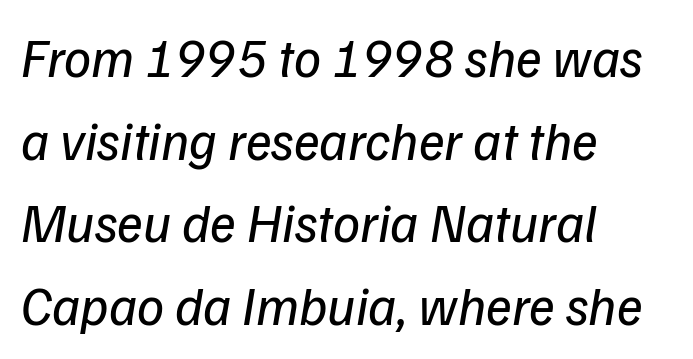
The image shows 54 px regular-weight type, italic (leaning right); set left-aligned, normal line spacing (1.53x), normal letter spacing, not underlined; low stroke contrast and a medium x-height.
